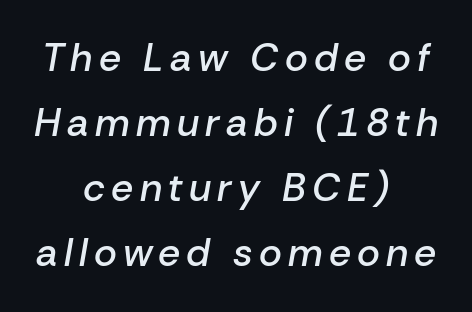
Q: Is the text bold? A: Semi-bold.
Q: Is the text italic (slanted)? A: Yes, it leans right by about 10 degrees.
Q: Is the text underlined? A: No.
Q: How is the paragraph aligned? A: Centered.
Q: Is the spacing between lines tight, normal or loose? A: Normal.
Q: Width (condensed, normal, or wide)? A: Normal.
Q: Stroke contrast? A: Low.
Q: x-height? A: Medium.
Q: Monospaced? A: No.
